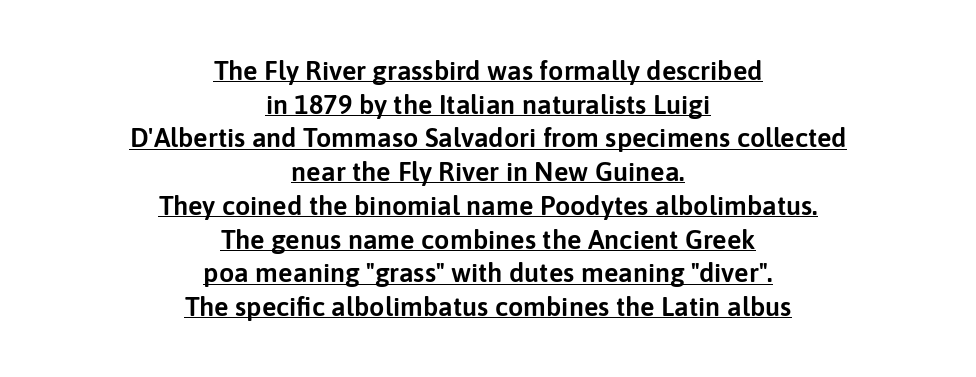
Emphasis is given by a line drawn under the lettering. Tall strokes in this sample are plumb rather than angled. A centered setting, common on invitations and titles, is used for this passage. This rendering leaves character spacing at its baseline value. Summary of vertical rhythm: regular, with standard interline spacing.
